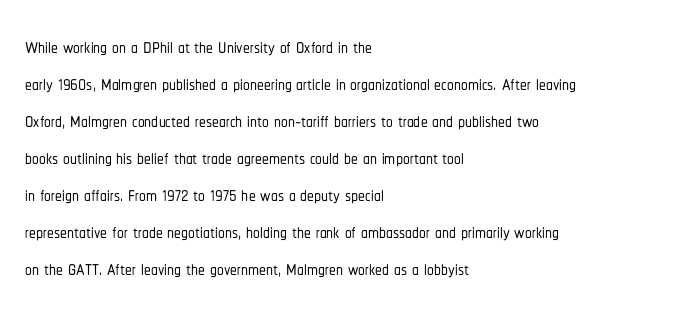
Q: Is the text italic (slanted)? A: No, it is upright.
Q: Is the text underlined? A: No.
Q: How is the paragraph aligned? A: Left-aligned.
Q: Is the spacing between letters normal or unusually wide? A: Normal.
Q: Is the spacing between lines tight, normal or loose? A: Normal.
